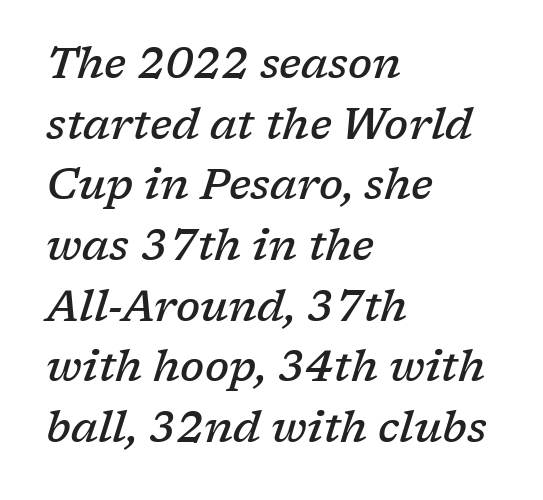
The image shows 43 px semibold serif type, italic (leaning right); set left-aligned, normal line spacing (1.41x), normal letter spacing, not underlined; low stroke contrast and a medium x-height.
